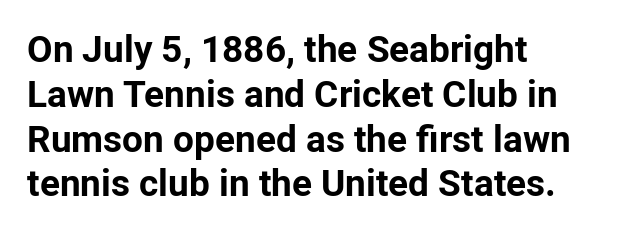
The image shows 37 px bold sans-serif type, upright; set left-aligned, line spacing 1.21x, normal letter spacing, not underlined; low stroke contrast and a medium x-height.
